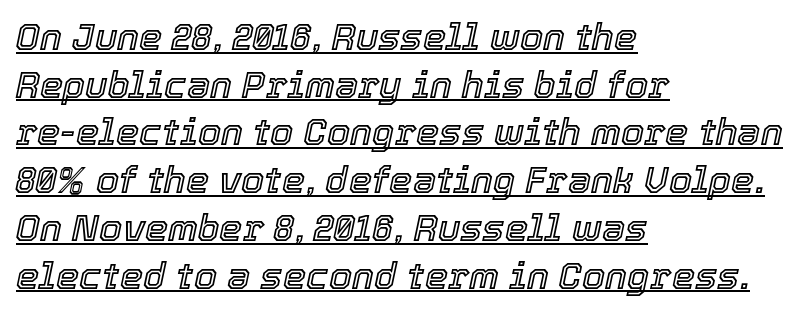
Q: Is the text italic (slanted)? A: Yes, it leans right by about 12 degrees.
Q: Is the text underlined? A: Yes.
Q: How is the paragraph aligned? A: Left-aligned.
Q: Is the spacing between letters normal or unusually wide? A: Normal.
Q: Is the spacing between lines tight, normal or loose? A: Normal.
Q: Width (condensed, normal, or wide)? A: Normal.
Q: x-height? A: Medium.
Q: Monospaced? A: No.
